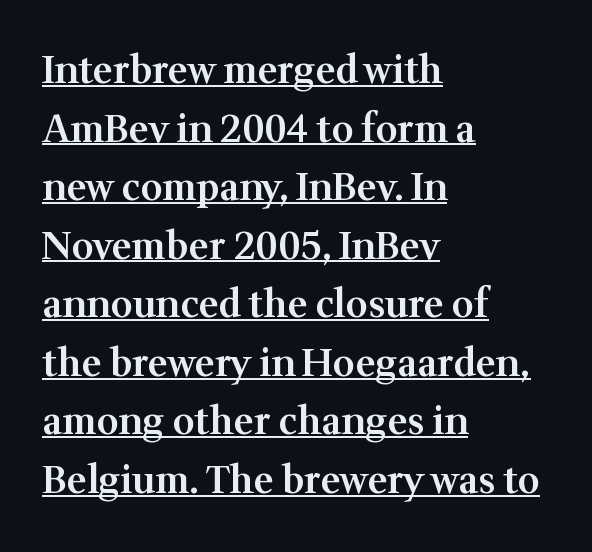
The paragraph has a hard left edge and a soft right edge. A baseline rule has been typeset under these characters. Typographic density is moderately raised because the face is semibold. The glyphs in this specimen are seriffed. The rendering uses natural spacing where letterforms have individual widths. The type is set solid horizontally, with unmodified tracking.
